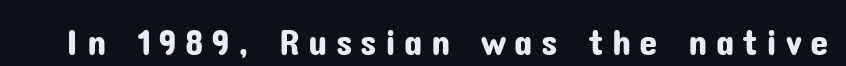
The passage shown is typed in a proportional face where columns would drift. Only glyphs here, with clear space below each row. Short note: letters widely spaced. A sans-serif font was chosen for this passage. Vertical strokes here are truly vertical.
